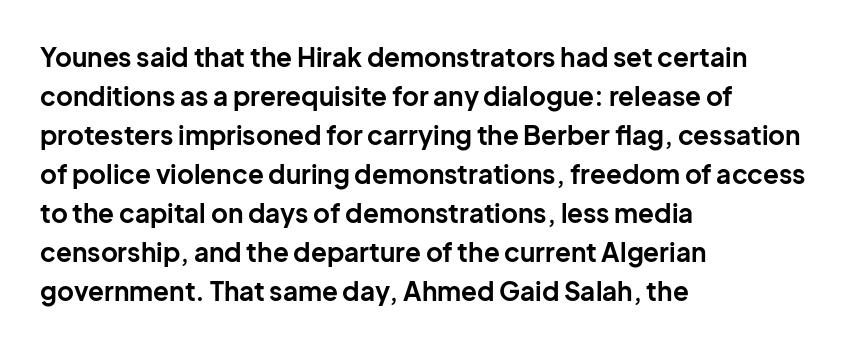
{"italic": "no", "bold": "yes", "underline": "no", "align": "left", "line_spacing": "normal", "line_spacing_ratio": 1.5, "letter_spacing": "normal", "letter_spacing_em": 0.0, "glyph_px": 26}
